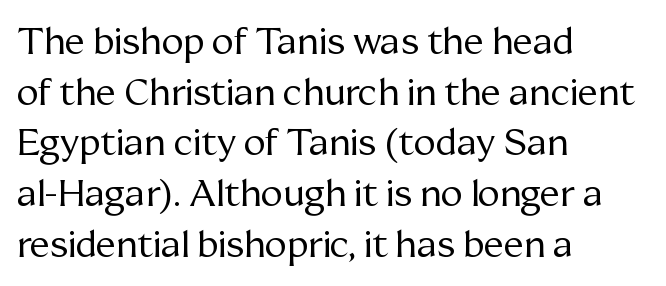
Italic: no, the glyphs are upright roman. Spacing between characters is what you'd get straight out of the box. The passage shown is not underscored anywhere. The typeface chosen for these lines features serifs. Notice how descenders clear the ascenders below comfortably — that's standard leading.
